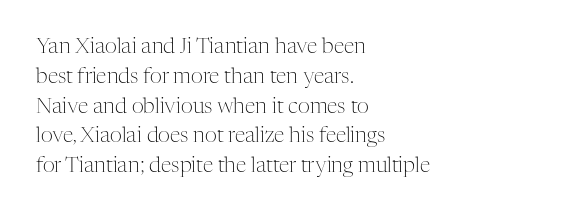
The image shows 21 px text type, upright; set left-aligned, normal line spacing (1.42x), normal letter spacing, not underlined.
